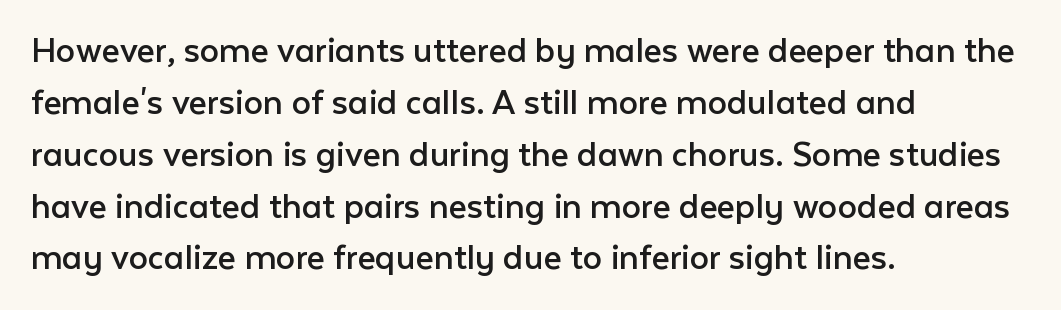
Line spacing here is normal. Posture: upright roman. You could not count columns in this text — the font is proportionally spaced. The line texture is even and compact thanks to regular tracking. Only glyphs here, with clear space below each row. Serif or sans? Sans — the stroke terminals are bare.
